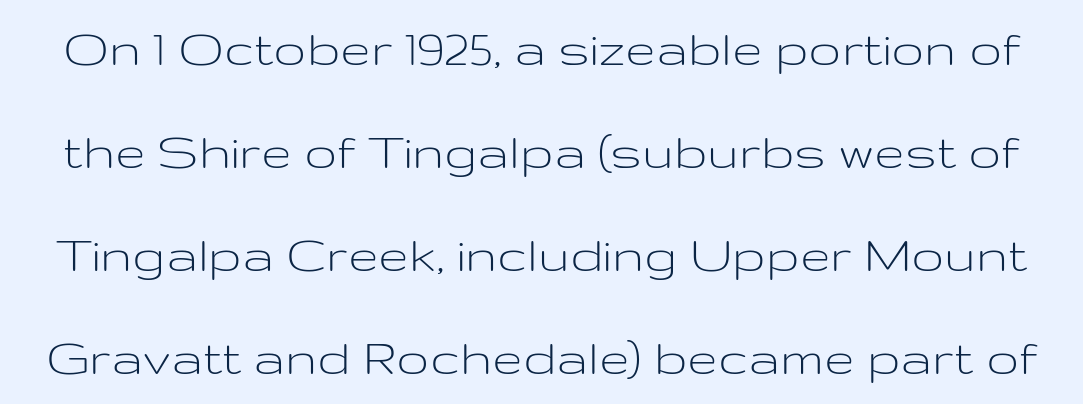
{"serif": "no", "italic": "no", "bold": "no", "weight": "light", "width": "wide", "stroke_contrast": "low", "x_height": "medium", "monospaced": "no", "underline": "no", "line_spacing_ratio": 1.87, "letter_spacing": "normal", "letter_spacing_em": 0.0, "glyph_px": 55}
